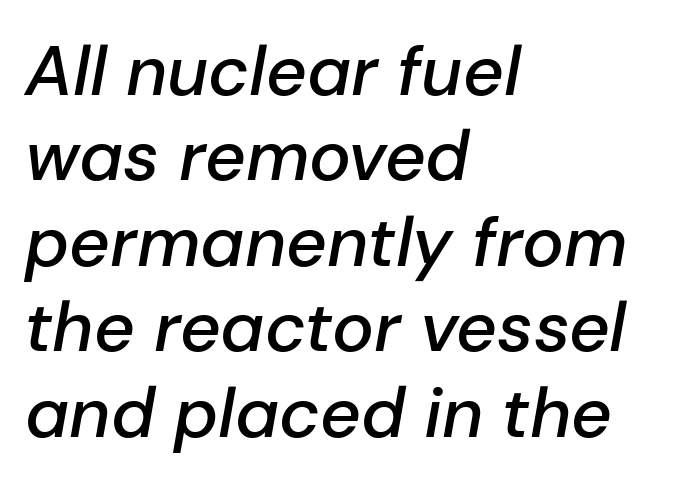
The image shows 70 px semibold type, italic (leaning right); set left-aligned, line spacing 1.22x, normal letter spacing, not underlined; low stroke contrast and a medium x-height.
